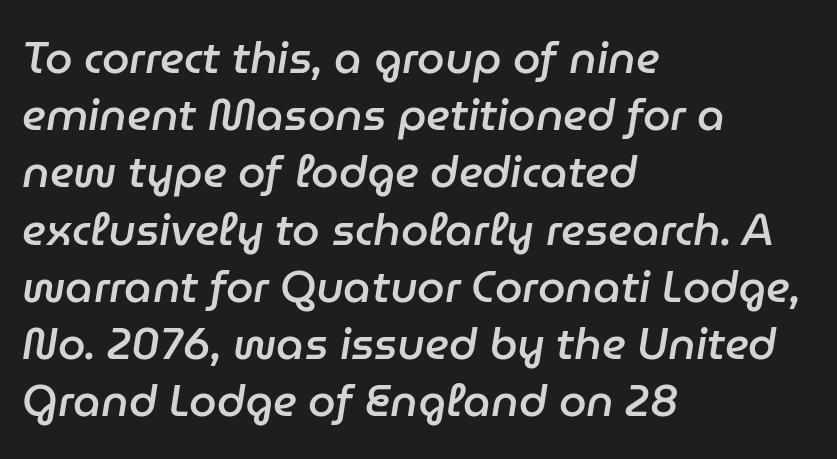
Q: Is the text bold? A: Semi-bold.
Q: Is the text italic (slanted)? A: Yes, it leans right by about 9 degrees.
Q: Is the text underlined? A: No.
Q: How is the paragraph aligned? A: Left-aligned.
Q: Is the spacing between letters normal or unusually wide? A: Normal.
Q: Is the spacing between lines tight, normal or loose? A: Normal.
Q: Width (condensed, normal, or wide)? A: Normal.
Q: Stroke contrast? A: Low.
Q: x-height? A: Medium.
Q: Monospaced? A: No.
